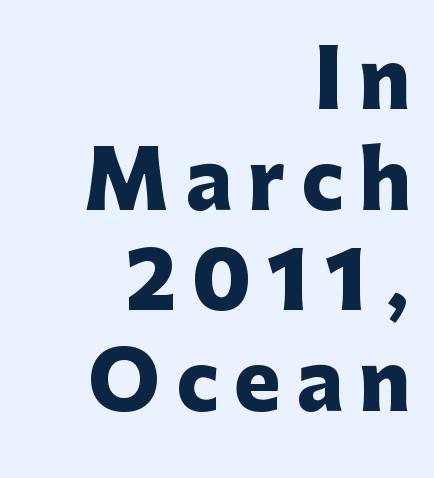
Q: Is the text bold? A: Yes.
Q: Is the text italic (slanted)? A: No, it is upright.
Q: Is the typeface a serif or a sans-serif typeface? A: Sans-serif.
Q: Is the text underlined? A: No.
Q: How is the paragraph aligned? A: Right-aligned.
Q: Is the spacing between letters normal or unusually wide? A: Unusually wide.
Q: Is the spacing between lines tight, normal or loose? A: Normal.
Q: Width (condensed, normal, or wide)? A: Normal.
Q: Stroke contrast? A: Low.
Q: x-height? A: Medium.
Q: Monospaced? A: No.
